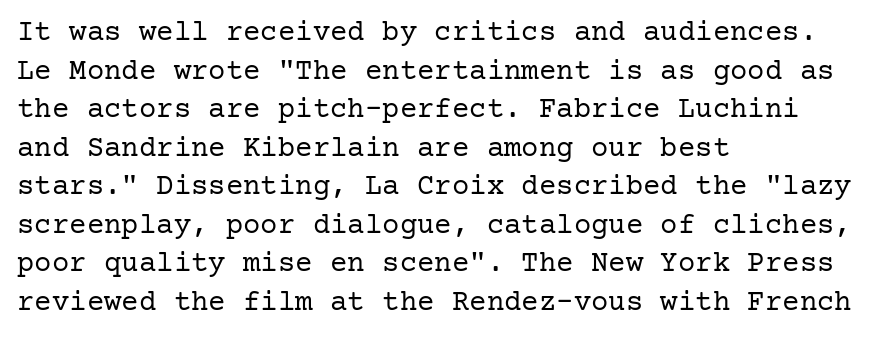
{"serif": "yes", "italic": "no", "bold": "no", "weight": "regular", "width": "normal", "stroke_contrast": "low", "x_height": "medium", "underline": "no", "align": "left", "line_spacing": "normal", "line_spacing_ratio": 1.33, "letter_spacing": "normal", "letter_spacing_em": 0.0, "glyph_px": 29}
